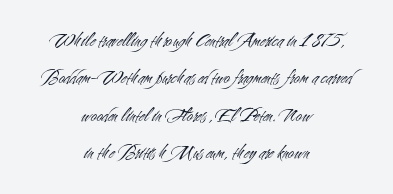
{"bold": "no", "underline": "no", "align": "center", "line_spacing_ratio": 1.78, "letter_spacing": "normal", "letter_spacing_em": 0.0, "glyph_px": 21}
